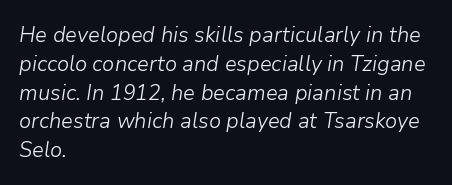
{"italic": "yes", "lean": "right", "slant_degrees": 9, "bold": "no", "underline": "no", "align": "left", "line_spacing": "normal", "line_spacing_ratio": 1.31, "letter_spacing": "normal", "letter_spacing_em": 0.0, "glyph_px": 22}
